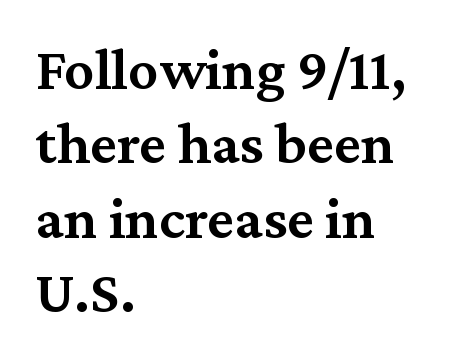
Q: Is the text bold? A: Semi-bold.
Q: Is the text italic (slanted)? A: No, it is upright.
Q: Is the typeface a serif or a sans-serif typeface? A: Serif.
Q: Is the text underlined? A: No.
Q: How is the paragraph aligned? A: Left-aligned.
Q: Is the spacing between letters normal or unusually wide? A: Normal.
Q: Width (condensed, normal, or wide)? A: Normal.
Q: Stroke contrast? A: Medium.
Q: x-height? A: Medium.
Q: Monospaced? A: No.
